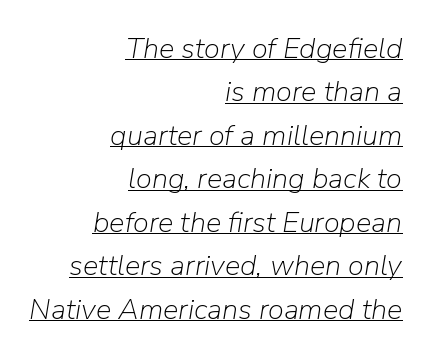
Q: Is the text bold? A: No.
Q: Is the text italic (slanted)? A: Yes, it leans right by about 9 degrees.
Q: Is the text underlined? A: Yes.
Q: How is the paragraph aligned? A: Right-aligned.
Q: Is the spacing between letters normal or unusually wide? A: Normal.
Q: Is the spacing between lines tight, normal or loose? A: Normal.
Q: Width (condensed, normal, or wide)? A: Normal.
Q: Stroke contrast? A: Low.
Q: x-height? A: Medium.
Q: Monospaced? A: No.
